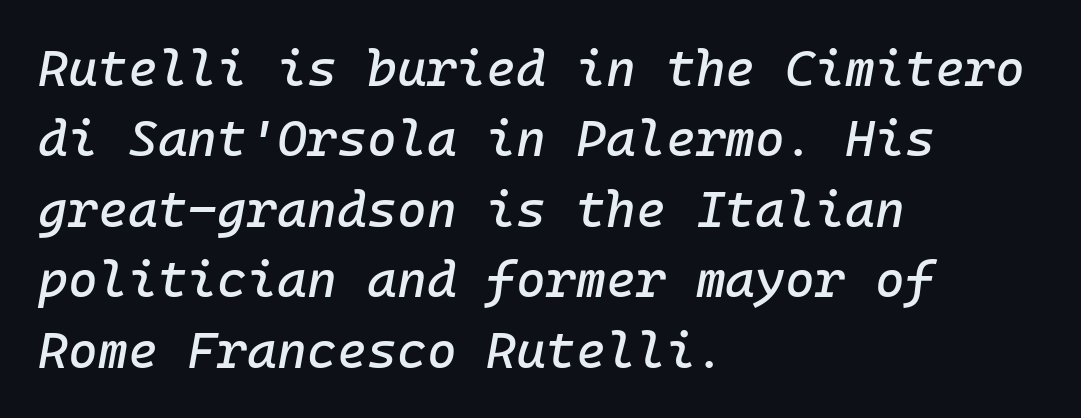
Q: Is the text italic (slanted)? A: Yes, it leans right by about 10 degrees.
Q: Is the text underlined? A: No.
Q: How is the paragraph aligned? A: Left-aligned.
Q: Is the spacing between letters normal or unusually wide? A: Normal.
Q: Is the spacing between lines tight, normal or loose? A: Normal.
Q: Width (condensed, normal, or wide)? A: Normal.
Q: Stroke contrast? A: Low.
Q: x-height? A: Medium.
